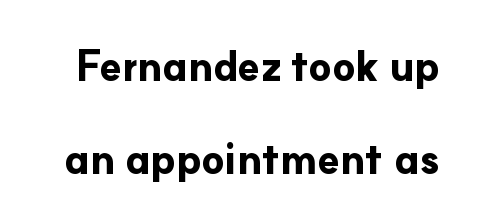
{"serif": "no", "italic": "no", "bold": "yes", "weight": "bold", "width": "normal", "stroke_contrast": "low", "x_height": "small", "monospaced": "no", "underline": "no", "line_spacing": "loose", "line_spacing_ratio": 2.28, "letter_spacing": "normal", "letter_spacing_em": 0.0, "glyph_px": 41}
